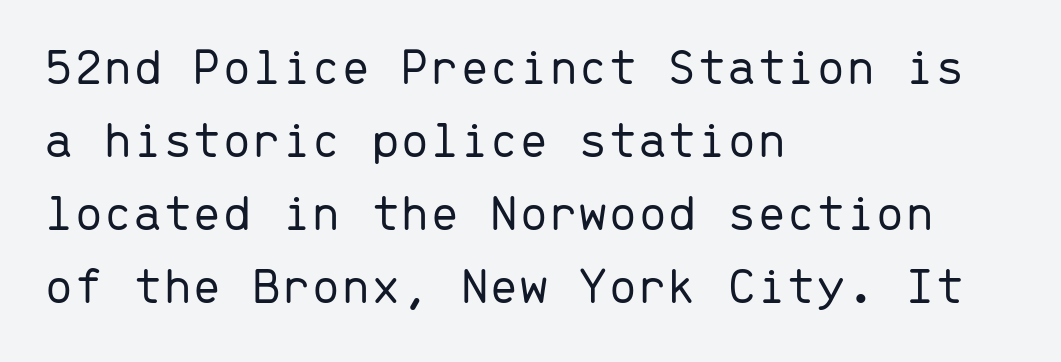
The image shows 53 px light sans-serif type, upright, monospaced; set left-aligned, normal line spacing (1.38x), normal letter spacing, not underlined; low stroke contrast and a medium x-height.
